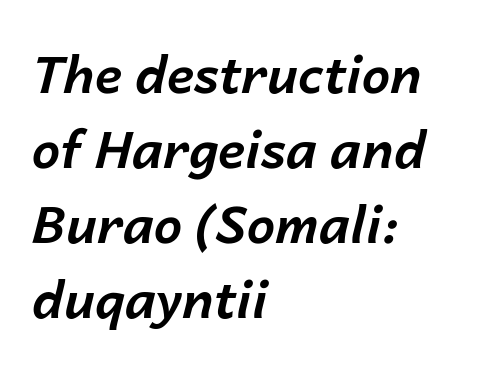
Q: Is the text bold? A: Yes.
Q: Is the text italic (slanted)? A: Yes, it leans right by about 14 degrees.
Q: Is the text underlined? A: No.
Q: How is the paragraph aligned? A: Left-aligned.
Q: Is the spacing between letters normal or unusually wide? A: Normal.
Q: Is the spacing between lines tight, normal or loose? A: Normal.
Q: Width (condensed, normal, or wide)? A: Normal.
Q: Stroke contrast? A: Low.
Q: x-height? A: Medium.
Q: Monospaced? A: No.
